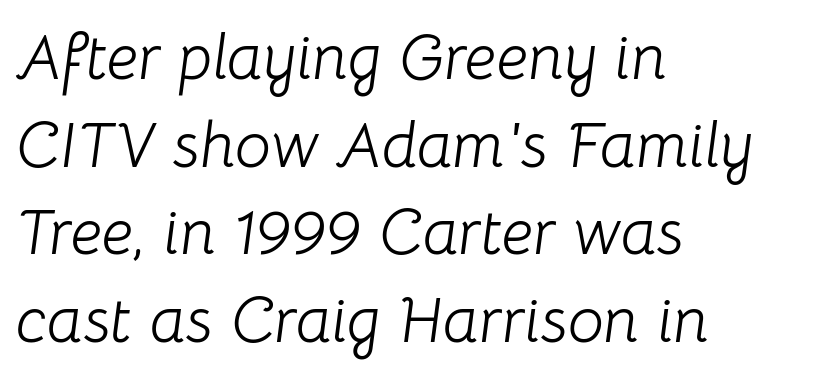
Q: Is the text bold? A: No.
Q: Is the text italic (slanted)? A: Yes, it leans right by about 8 degrees.
Q: Is the text underlined? A: No.
Q: How is the paragraph aligned? A: Left-aligned.
Q: Is the spacing between letters normal or unusually wide? A: Normal.
Q: Is the spacing between lines tight, normal or loose? A: Normal.
Q: Width (condensed, normal, or wide)? A: Normal.
Q: Stroke contrast? A: Low.
Q: x-height? A: Medium.
Q: Monospaced? A: No.
